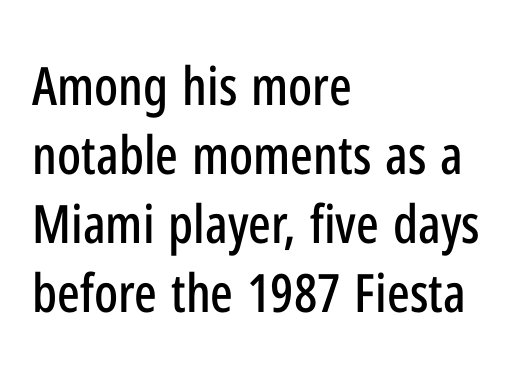
The tracking reads as untouched default to a designer's eye. Each line starts at the same left margin while the right side varies. Words float on clear page, feet unadorned. Do the characters align in a grid? No, the font is proportional. What's the leading like? Ordinary, nothing unusual. Posture: vertical.
